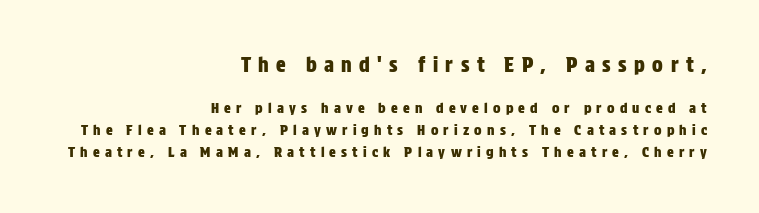
The typography opts for an upright posture over an oblique one. The letters in the upper block stand taller than those in the block below. No word sits above an underline. In terms of letterspacing, this is a distinctly airy, spread setting. Short and long lines alike share a common ending point at right.
